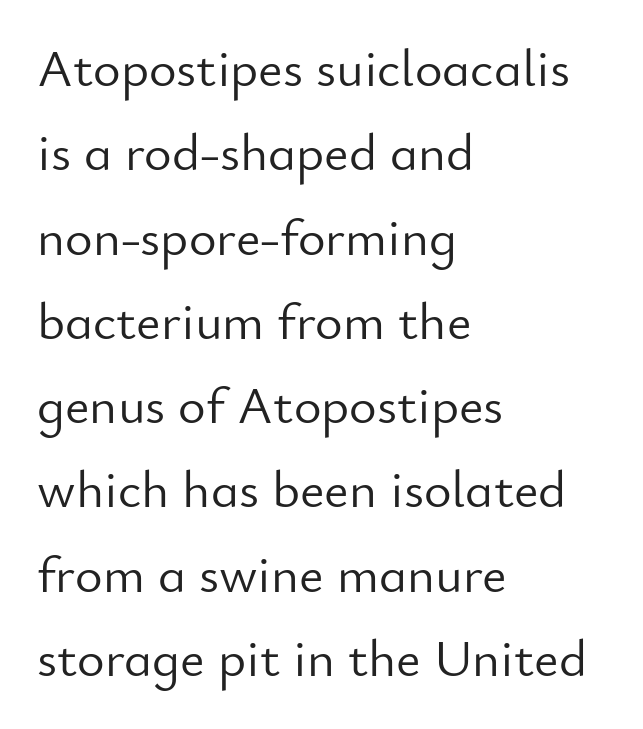
Q: Is the text bold? A: No.
Q: Is the text italic (slanted)? A: No, it is upright.
Q: Is the typeface a serif or a sans-serif typeface? A: Sans-serif.
Q: Is the text underlined? A: No.
Q: How is the paragraph aligned? A: Left-aligned.
Q: Is the spacing between letters normal or unusually wide? A: Normal.
Q: Is the spacing between lines tight, normal or loose? A: Normal.
Q: Width (condensed, normal, or wide)? A: Normal.
Q: Stroke contrast? A: Low.
Q: x-height? A: Small.
Q: Monospaced? A: No.
